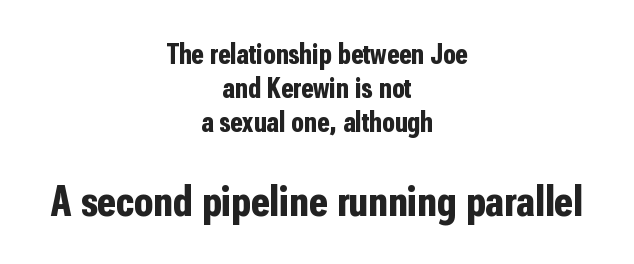
The image shows 44 px bold, condensed sans-serif type, upright; set centered, line spacing 1.18x, normal letter spacing, not underlined; the second (bottom) block is 1.52x larger; low stroke contrast and a medium x-height.
